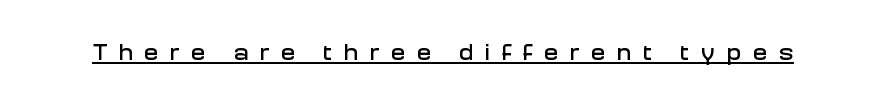
{"italic": "no", "underline": "yes", "letter_spacing": "wide", "letter_spacing_em": 0.48, "glyph_px": 24}
